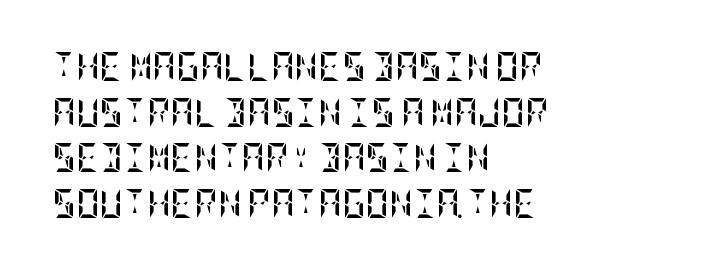
The image shows 29 px semibold, condensed type, upright; set left-aligned, normal line spacing (1.57x), normal letter spacing, not underlined; low stroke contrast and a large x-height.
